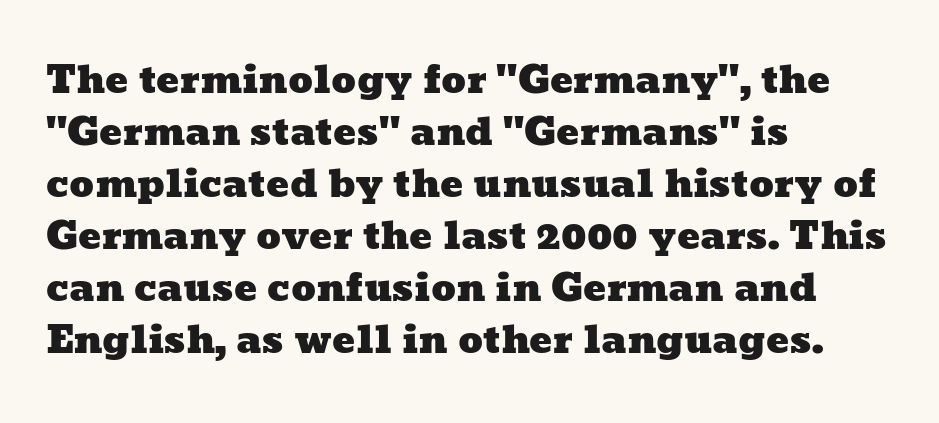
Q: Is the text underlined? A: No.
Q: How is the paragraph aligned? A: Left-aligned.
Q: Is the spacing between letters normal or unusually wide? A: Normal.
Q: Is the spacing between lines tight, normal or loose? A: Normal.
Q: Width (condensed, normal, or wide)? A: Wide.
Q: Stroke contrast? A: Low.
Q: x-height? A: Medium.
Q: Monospaced? A: No.
